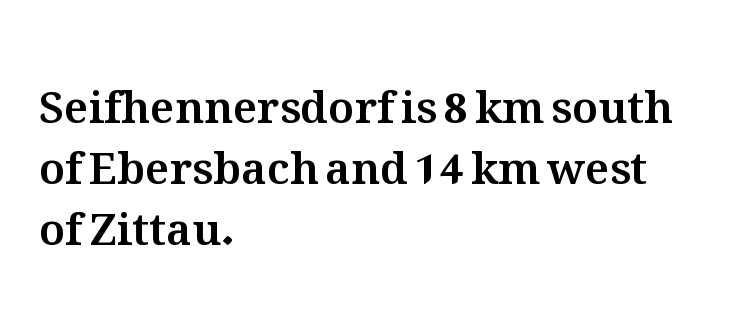
Q: Is the text italic (slanted)? A: No, it is upright.
Q: Is the text underlined? A: No.
Q: How is the paragraph aligned? A: Left-aligned.
Q: Is the spacing between letters normal or unusually wide? A: Normal.
Q: Is the spacing between lines tight, normal or loose? A: Normal.
Q: Width (condensed, normal, or wide)? A: Normal.
Q: Stroke contrast? A: Medium.
Q: x-height? A: Medium.
Q: Monospaced? A: No.
